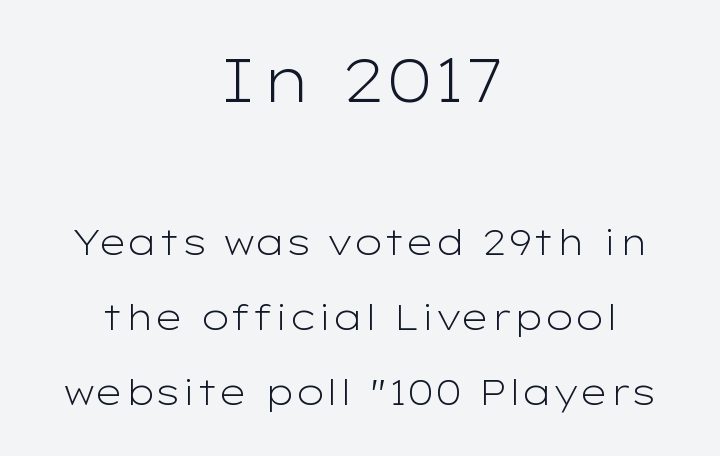
{"serif": "no", "italic": "no", "bold": "no", "weight": "light", "width": "wide", "stroke_contrast": "low", "x_height": "medium", "monospaced": "no", "underline": "no", "align": "center", "line_spacing": "loose", "line_spacing_ratio": 2.14, "letter_spacing": "normal", "letter_spacing_em": 0.0, "larger_block": "first", "size_ratio": 1.74, "glyph_px": 61}
